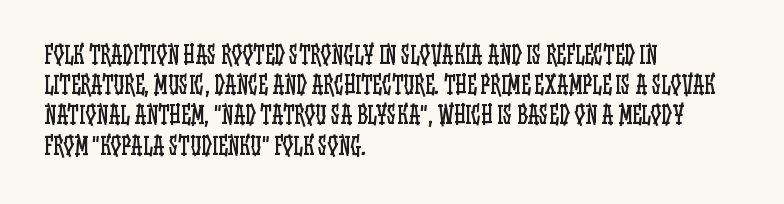
The weight would be labelled regular, book, light, or lighter still. Every stem runs plumb, perpendicular to the baseline. Descender tails drop into unmarked territory. One glance says typical: line gaps are just what's usual.
